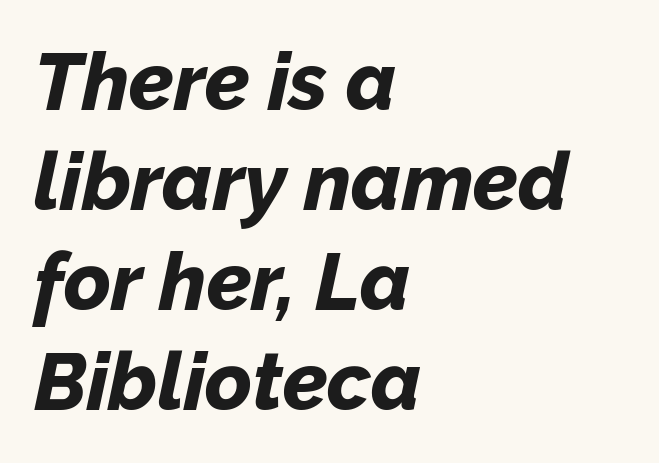
Q: Is the text bold? A: Yes.
Q: Is the text italic (slanted)? A: Yes, it leans right by about 12 degrees.
Q: Is the text underlined? A: No.
Q: How is the paragraph aligned? A: Left-aligned.
Q: Is the spacing between letters normal or unusually wide? A: Normal.
Q: Is the spacing between lines tight, normal or loose? A: Normal.
Q: Width (condensed, normal, or wide)? A: Normal.
Q: Stroke contrast? A: Low.
Q: x-height? A: Medium.
Q: Monospaced? A: No.
